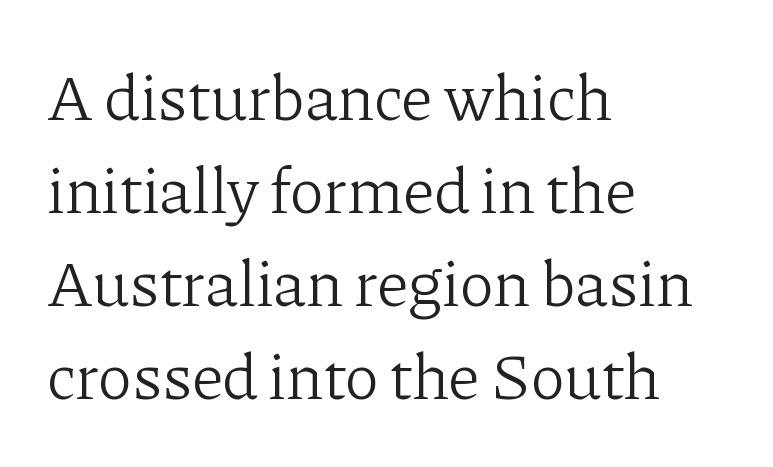
The image shows 65 px light serif type, upright; set left-aligned, normal line spacing (1.43x), normal letter spacing, not underlined; low stroke contrast and a medium x-height.
